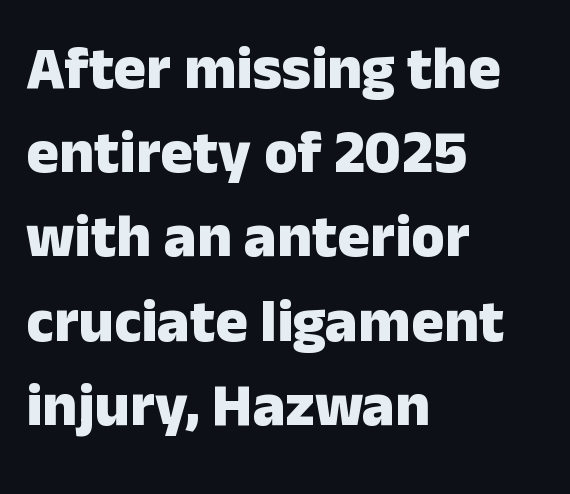
Q: Is the text bold? A: Yes.
Q: Is the text italic (slanted)? A: No, it is upright.
Q: Is the typeface a serif or a sans-serif typeface? A: Sans-serif.
Q: Is the text underlined? A: No.
Q: How is the paragraph aligned? A: Left-aligned.
Q: Is the spacing between letters normal or unusually wide? A: Normal.
Q: Is the spacing between lines tight, normal or loose? A: Normal.
Q: Width (condensed, normal, or wide)? A: Normal.
Q: Stroke contrast? A: Low.
Q: x-height? A: Medium.
Q: Monospaced? A: No.
